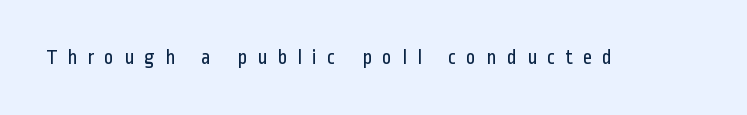
Q: Is the text bold? A: No.
Q: Is the text italic (slanted)? A: No, it is upright.
Q: Is the text underlined? A: No.
Q: Is the spacing between letters normal or unusually wide? A: Unusually wide.
